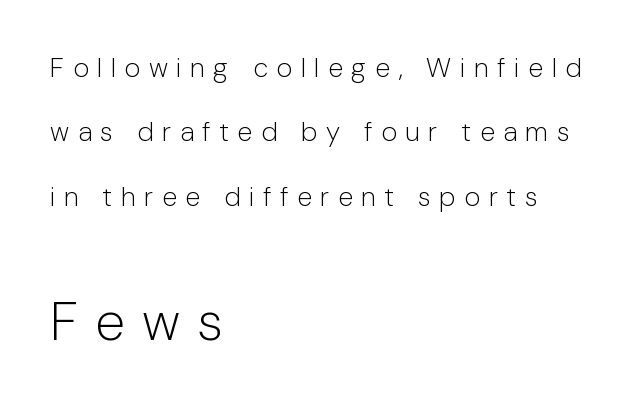
The image shows 54 px light sans-serif type, upright; set left-aligned, loose line spacing (2.38x), unusually wide letter spacing (+0.32 em), not underlined; the second (bottom) block is 2.0x larger; low stroke contrast and a medium x-height.
